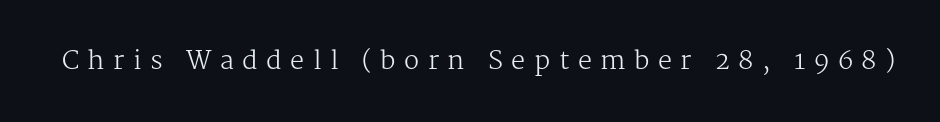
{"italic": "no", "bold": "no", "underline": "no", "letter_spacing": "wide", "letter_spacing_em": 0.34, "glyph_px": 25}
